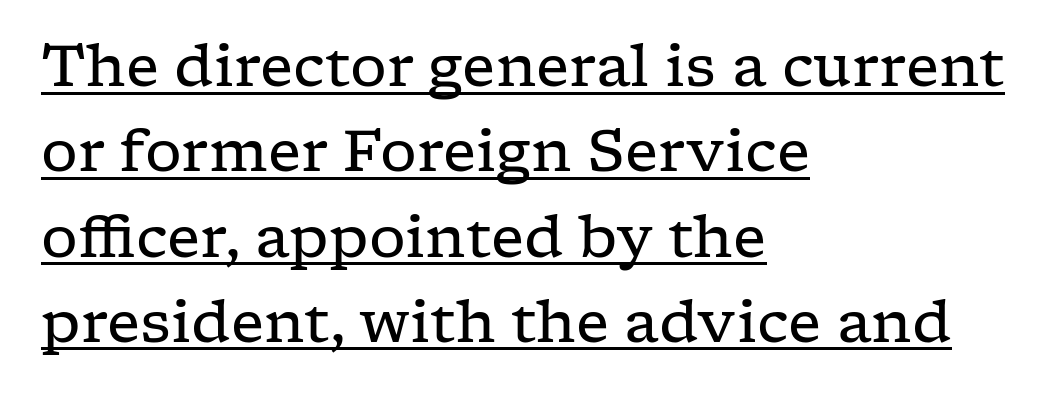
{"serif": "yes", "italic": "no", "bold": "no", "weight": "regular", "width": "wide", "stroke_contrast": "low", "x_height": "medium", "monospaced": "no", "underline": "yes", "align": "left", "line_spacing": "normal", "line_spacing_ratio": 1.47, "letter_spacing": "normal", "letter_spacing_em": 0.0, "glyph_px": 58}
